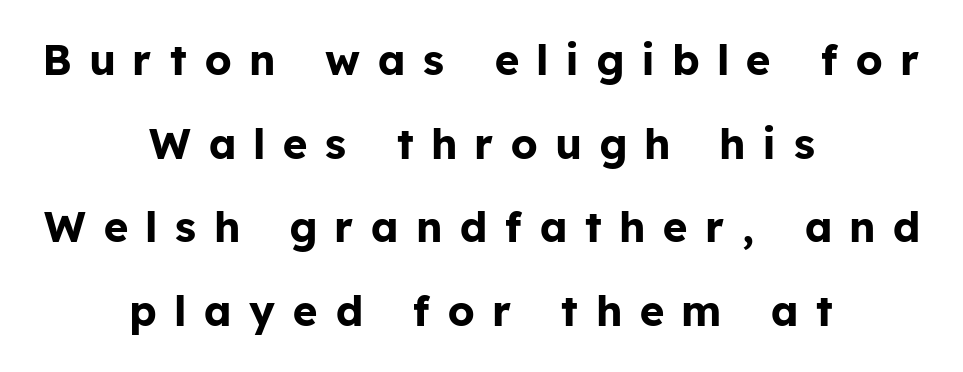
The image shows 42 px bold sans-serif type, upright; set centered, loose line spacing (1.99x), unusually wide letter spacing (+0.44 em), not underlined; low stroke contrast and a medium x-height.
